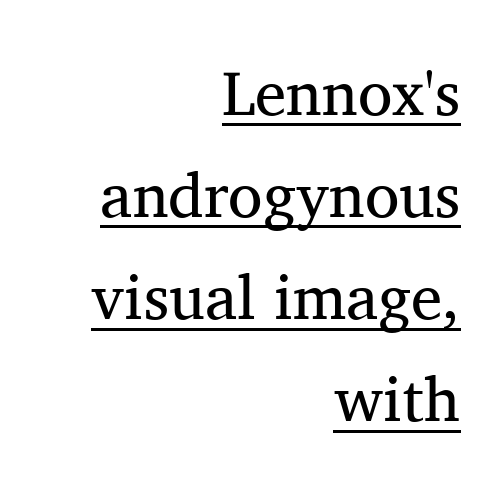
The image shows 63 px regular-weight serif type, upright; set right-aligned, normal line spacing (1.62x), normal letter spacing, underlined; medium stroke contrast and a medium x-height.
